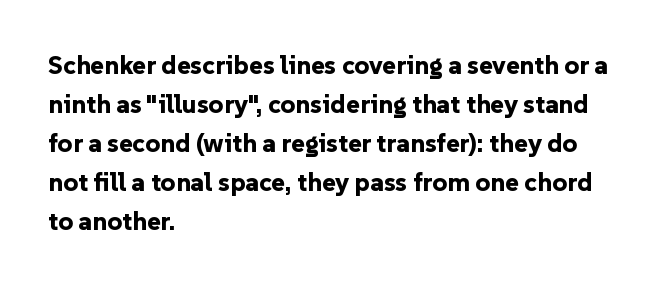
Successive baselines arrive at the customary interval. Nope, not italic — everything's standing straight. Stroke thickness is high; the sample reads as a true bold. Line starts are locked; line ends wander. Clear beneath every line of the passage. The line texture is even and compact thanks to regular tracking.
